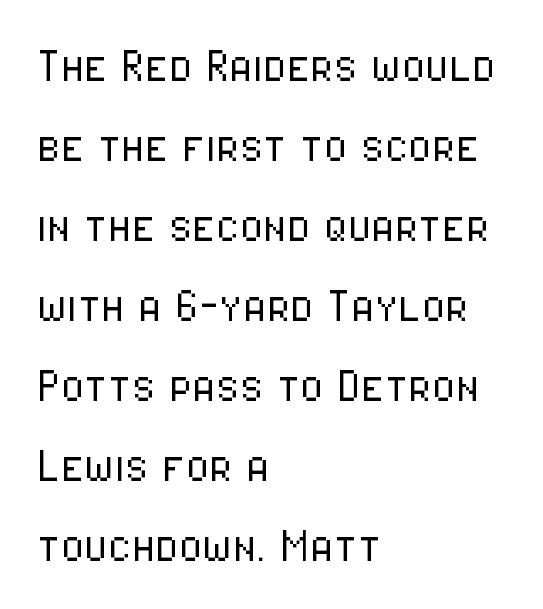
Q: Is the text bold? A: No.
Q: Is the text italic (slanted)? A: No, it is upright.
Q: Is the typeface a serif or a sans-serif typeface? A: Sans-serif.
Q: Is the text underlined? A: No.
Q: How is the paragraph aligned? A: Left-aligned.
Q: Is the spacing between letters normal or unusually wide? A: Normal.
Q: Is the spacing between lines tight, normal or loose? A: Normal.
Q: Width (condensed, normal, or wide)? A: Condensed.
Q: Stroke contrast? A: Low.
Q: x-height? A: Medium.
Q: Monospaced? A: No.
